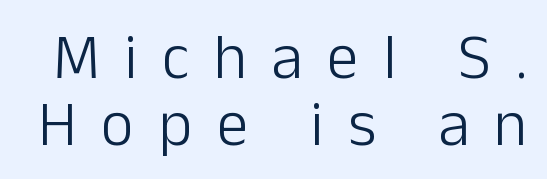
Varying glyph widths throughout — classic text-font behaviour. This is the regular roman posture of the typeface. Compared with a typical body face, this is equally light or lighter still. Unlike a traditional serif, this face leaves its strokes unadorned. Leading is clearly below the norm, producing a dense column.
